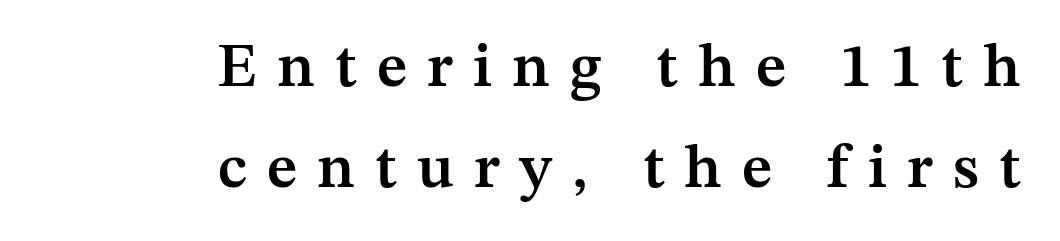
Q: Is the text bold? A: Semi-bold.
Q: Is the text italic (slanted)? A: No, it is upright.
Q: Is the typeface a serif or a sans-serif typeface? A: Serif.
Q: Is the text underlined? A: No.
Q: How is the paragraph aligned? A: Right-aligned.
Q: Is the spacing between letters normal or unusually wide? A: Unusually wide.
Q: Is the spacing between lines tight, normal or loose? A: Normal.
Q: Width (condensed, normal, or wide)? A: Normal.
Q: Stroke contrast? A: Medium.
Q: x-height? A: Medium.
Q: Monospaced? A: No.
